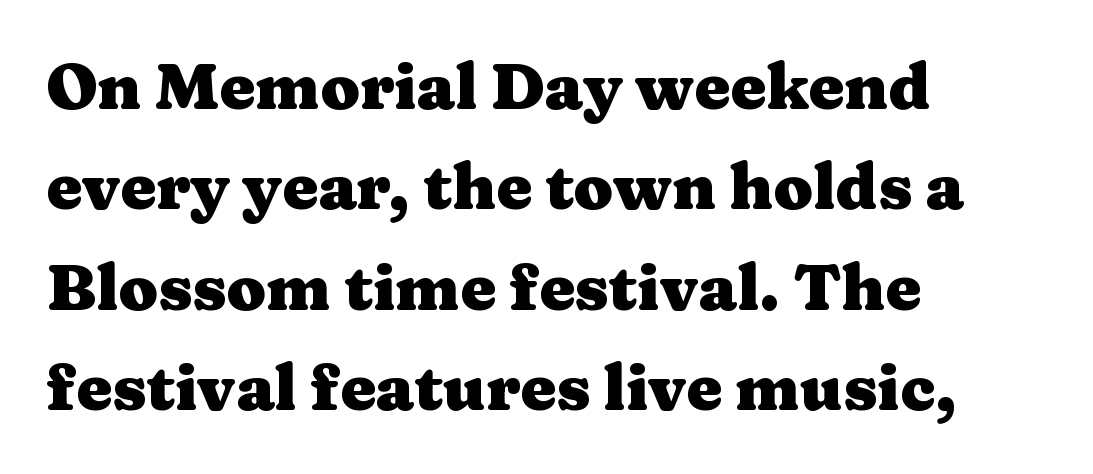
{"serif": "yes", "italic": "no", "bold": "yes", "weight": "heavy", "width": "wide", "stroke_contrast": "medium", "x_height": "medium", "monospaced": "no", "underline": "no", "align": "left", "line_spacing": "normal", "line_spacing_ratio": 1.57, "letter_spacing": "normal", "letter_spacing_em": 0.0, "glyph_px": 64}
